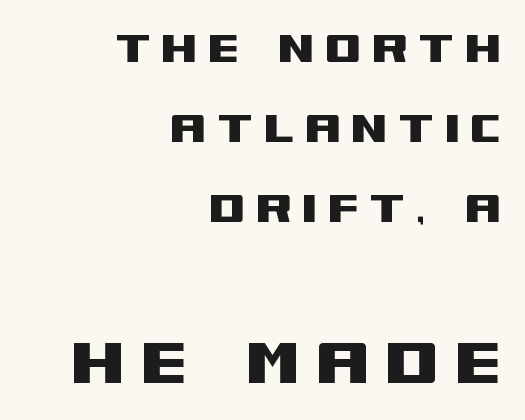
It's the straight-up-and-down kind of type. Proportional: the letters do not fall into vertical columns. The rows are spaced the way most documents space them. The passage shown is not underscored anywhere. The letters in the lower block stand taller than those in the block above.
